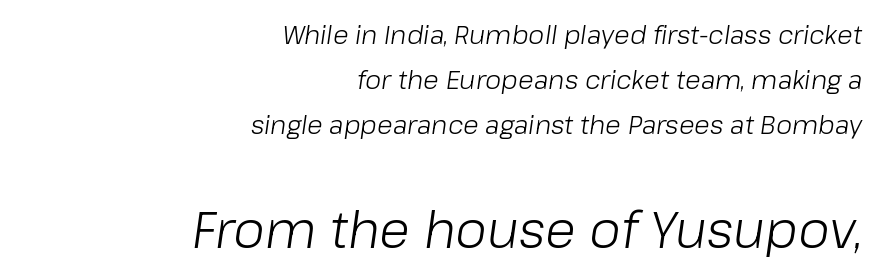
Unmarked baselines from the first word to the last. The face used here has a pronounced slope to its letters. Honestly, the letter spacing is just normal — you wouldn't notice it. Which of the two is more prominent by size? The second, at the bottom. Counters stay open thanks to moderate or lighter strokes. Every row of glyphs terminates at an identical x-position on the right.
